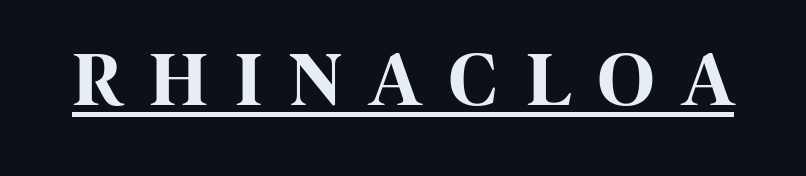
The image shows 77 px bold, condensed sans-serif type, upright; set unusually wide letter spacing (+0.38 em), underlined; high stroke contrast and a large x-height.
